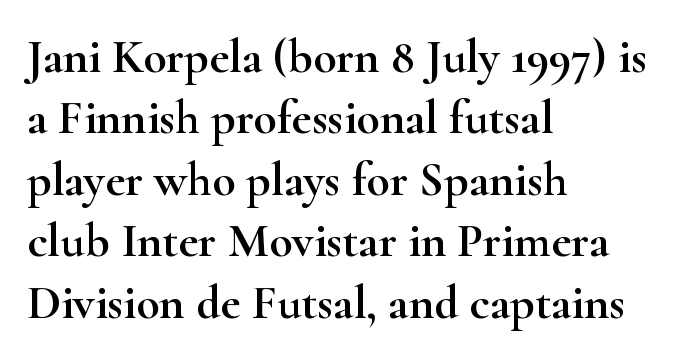
{"serif": "yes", "italic": "no", "width": "wide", "stroke_contrast": "high", "x_height": "small", "monospaced": "no", "underline": "no", "align": "left", "line_spacing": "normal", "line_spacing_ratio": 1.28, "letter_spacing": "normal", "letter_spacing_em": 0.0, "glyph_px": 48}
